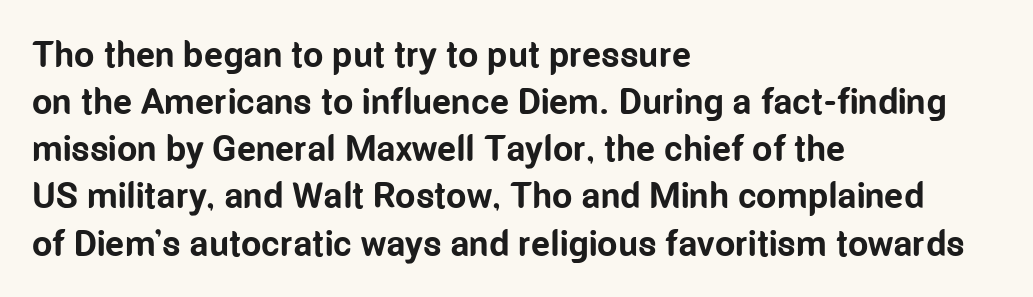
{"serif": "no", "italic": "no", "bold": "yes", "weight": "bold", "width": "condensed", "stroke_contrast": "low", "x_height": "medium", "monospaced": "no", "underline": "no", "align": "left", "line_spacing": "normal", "line_spacing_ratio": 1.31, "letter_spacing": "normal", "letter_spacing_em": 0.0, "glyph_px": 36}
